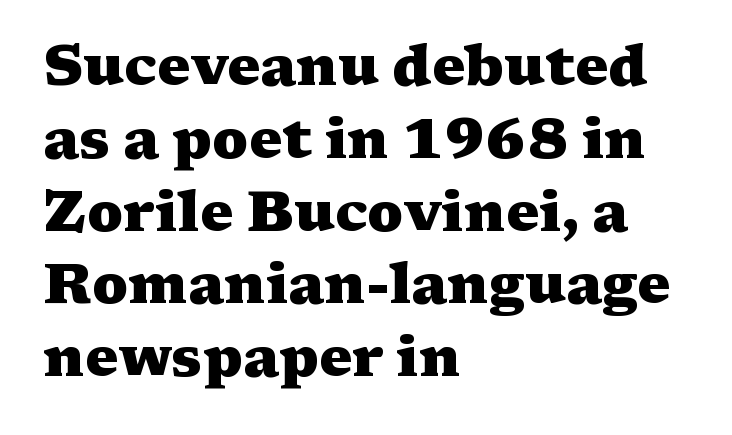
Only glyphs here, with clear space below each row. Quick note: interline space is typical. Glyph-to-glyph distance matches everyday printed text. Thick stems and heavy bowls — unmistakably bold. Style check: upright. The face used here is proportionally spaced, like ordinary book or web type.
